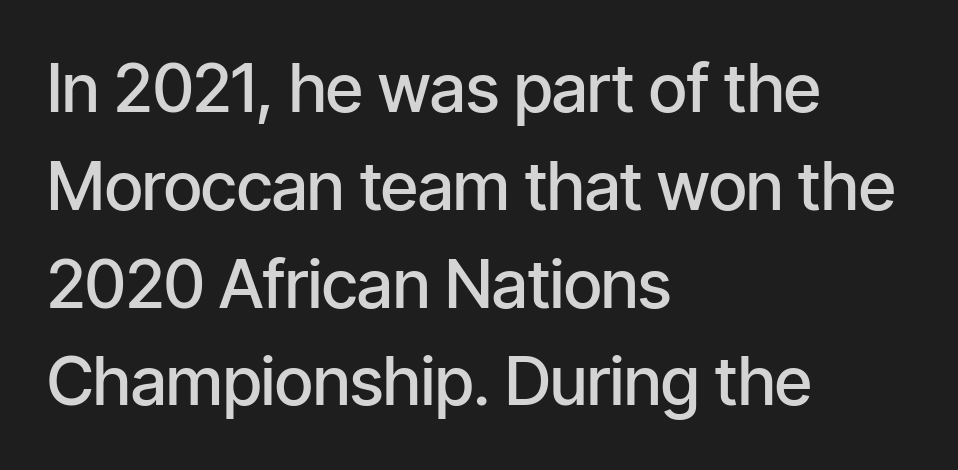
Q: Is the text bold? A: Semi-bold.
Q: Is the text italic (slanted)? A: No, it is upright.
Q: Is the typeface a serif or a sans-serif typeface? A: Sans-serif.
Q: Is the text underlined? A: No.
Q: How is the paragraph aligned? A: Left-aligned.
Q: Is the spacing between letters normal or unusually wide? A: Normal.
Q: Is the spacing between lines tight, normal or loose? A: Normal.
Q: Width (condensed, normal, or wide)? A: Condensed.
Q: Stroke contrast? A: Low.
Q: x-height? A: Medium.
Q: Monospaced? A: No.
